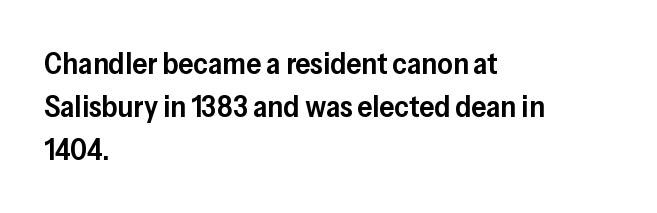
{"serif": "no", "italic": "no", "bold": "semi", "weight": "semibold", "width": "normal", "stroke_contrast": "low", "x_height": "medium", "monospaced": "no", "underline": "no", "align": "left", "line_spacing": "normal", "line_spacing_ratio": 1.44, "letter_spacing": "normal", "letter_spacing_em": 0.0, "glyph_px": 30}
